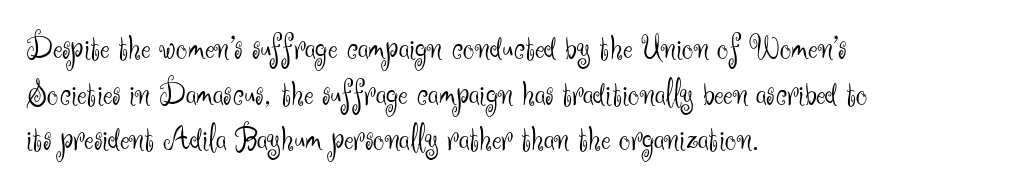
{"serif": "no", "italic": "no", "bold": "no", "weight": "light", "width": "normal", "stroke_contrast": "medium", "x_height": "small", "monospaced": "no", "underline": "no", "align": "left", "line_spacing": "normal", "line_spacing_ratio": 1.27, "letter_spacing": "normal", "letter_spacing_em": 0.0, "glyph_px": 36}
